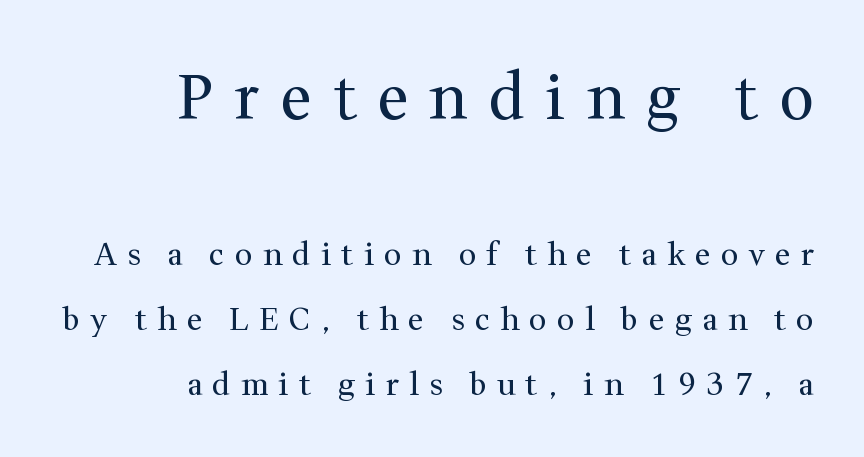
The image shows 62 px regular-weight serif type, upright; set right-aligned, loose line spacing (2.1x), unusually wide letter spacing (+0.33 em), not underlined; the first (top) block is 2.0x larger; medium stroke contrast and a medium x-height.
